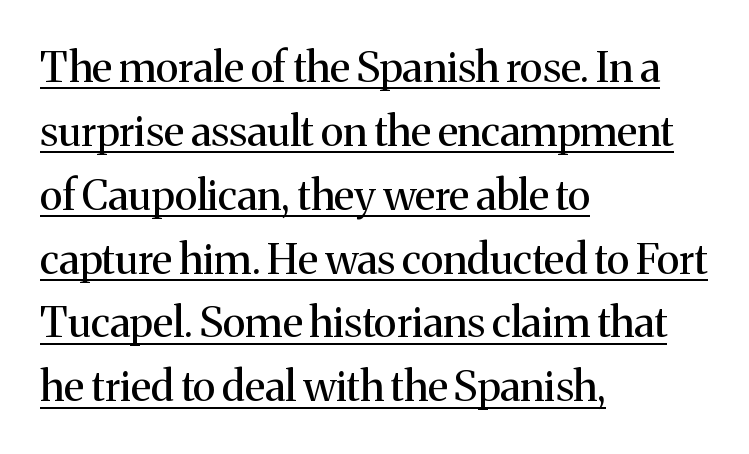
{"serif": "yes", "italic": "no", "bold": "no", "weight": "regular", "width": "normal", "stroke_contrast": "medium", "x_height": "medium", "monospaced": "no", "underline": "yes", "align": "left", "line_spacing": "normal", "line_spacing_ratio": 1.52, "letter_spacing": "normal", "letter_spacing_em": 0.0, "glyph_px": 42}
